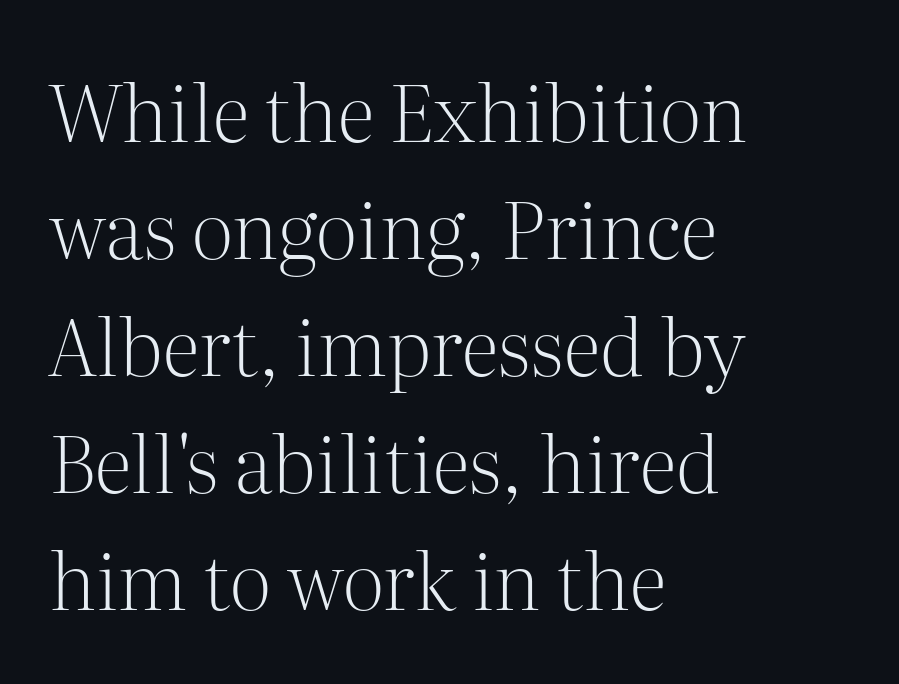
Q: Is the text bold? A: No.
Q: Is the text italic (slanted)? A: No, it is upright.
Q: Is the typeface a serif or a sans-serif typeface? A: Serif.
Q: Is the text underlined? A: No.
Q: How is the paragraph aligned? A: Left-aligned.
Q: Is the spacing between letters normal or unusually wide? A: Normal.
Q: Is the spacing between lines tight, normal or loose? A: Normal.
Q: Width (condensed, normal, or wide)? A: Normal.
Q: Stroke contrast? A: Medium.
Q: x-height? A: Medium.
Q: Monospaced? A: No.
